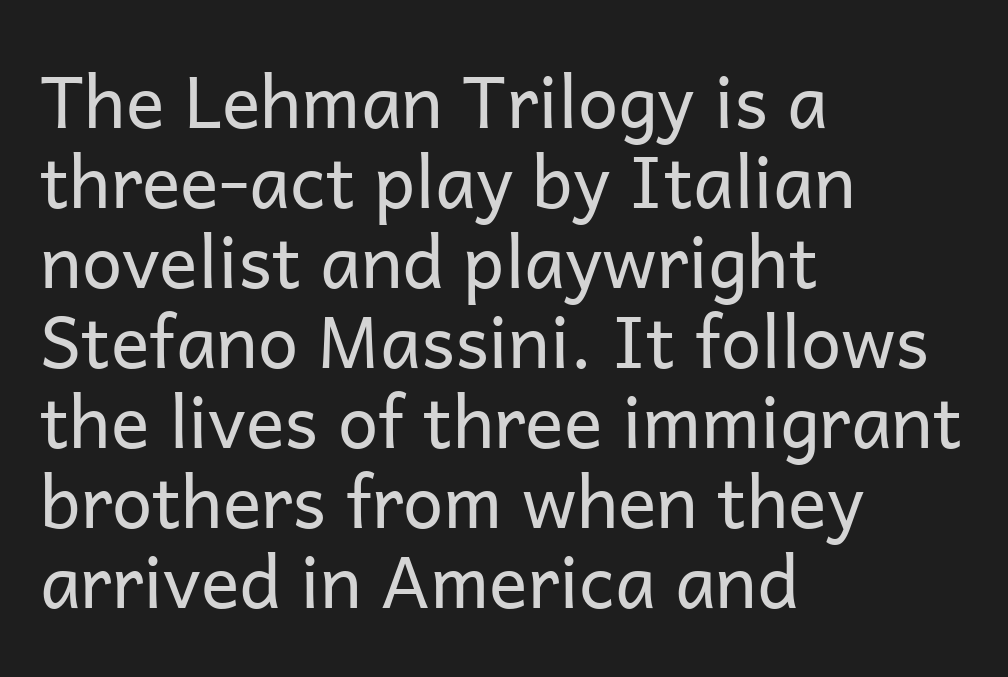
Short and long lines alike share a common starting point at left. The designer went with a sans here, leaving each stem footless. You could call the tracking neutral — neither tight nor loose. The passage shown is typed in a proportional face where columns would drift. Reading down the column, the eye jumps only a short way to each next line. The strokes are not fattened; the text isn't bold.
